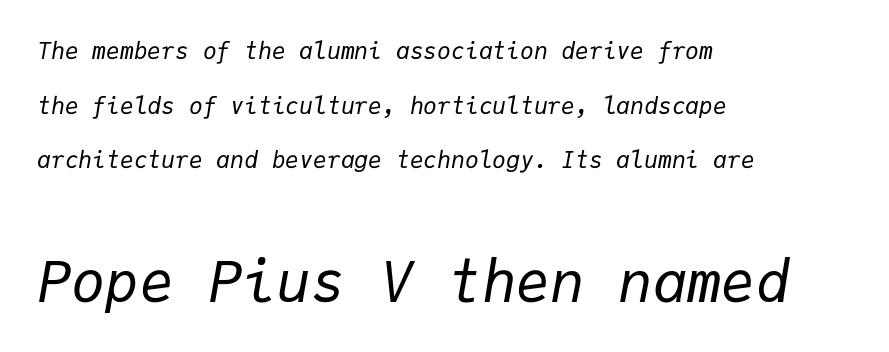
Q: Is the text bold? A: No.
Q: Is the text italic (slanted)? A: Yes, it leans right by about 9 degrees.
Q: Is the text underlined? A: No.
Q: How is the paragraph aligned? A: Left-aligned.
Q: Is the spacing between letters normal or unusually wide? A: Normal.
Q: Is the spacing between lines tight, normal or loose? A: Loose.
Q: Which block of text is set in a larger size, the first (top) or the second (bottom)? A: The second (bottom) one.
Q: Width (condensed, normal, or wide)? A: Normal.
Q: Stroke contrast? A: Low.
Q: x-height? A: Medium.
Q: Monospaced? A: Yes.
